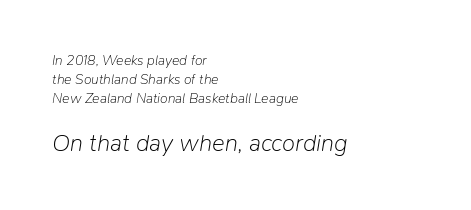
Q: Is the text bold? A: No.
Q: Is the text italic (slanted)? A: Yes, it leans right by about 9 degrees.
Q: Is the text underlined? A: No.
Q: How is the paragraph aligned? A: Left-aligned.
Q: Is the spacing between letters normal or unusually wide? A: Normal.
Q: Is the spacing between lines tight, normal or loose? A: Normal.
Q: Which block of text is set in a larger size, the first (top) or the second (bottom)? A: The second (bottom) one.
